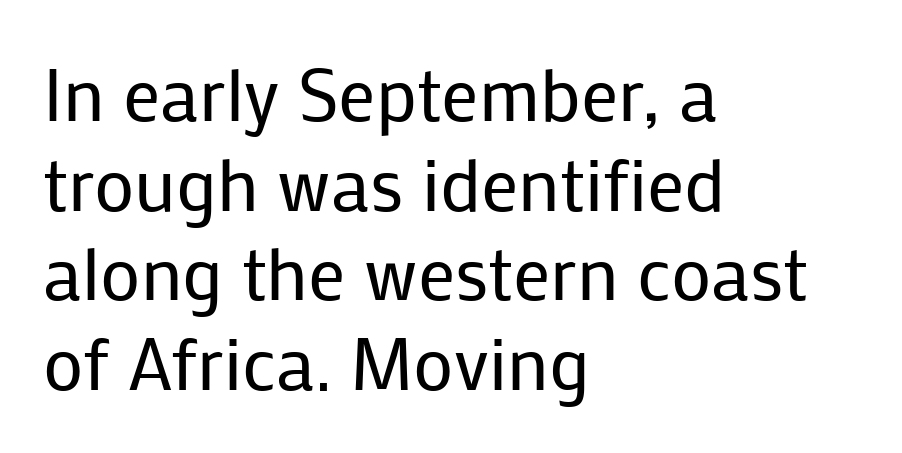
These lines keep a tight, regular rhythm from letter to letter. The glyphs are unaccompanied by any horizontal stroke below them. Here the designer chose a conventional face with non-uniform glyph widths. Is the type heavy? It reads as light-to-regular instead.
